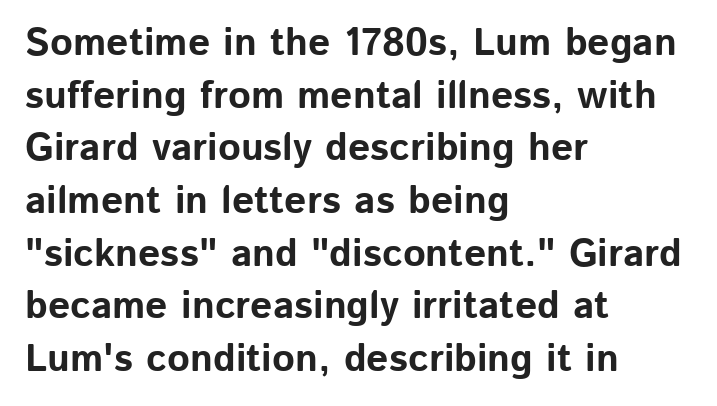
{"serif": "no", "italic": "no", "bold": "yes", "weight": "bold", "width": "normal", "stroke_contrast": "low", "x_height": "medium", "monospaced": "no", "underline": "no", "align": "left", "line_spacing": "normal", "line_spacing_ratio": 1.35, "letter_spacing": "normal", "letter_spacing_em": 0.0, "glyph_px": 39}
